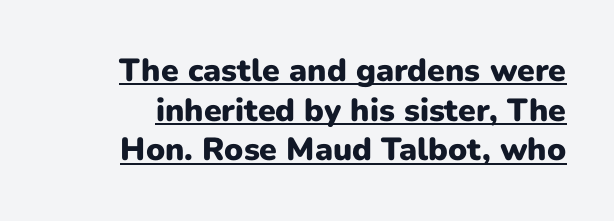
Quick note: underline on. Caption: standard tracking, unaltered. Every letter is thick-stroked: bold, no question. The axis of the letterforms is exactly vertical. To sum up the face: it is a sans, with no serifs. The passage shown is typed in a proportional face where columns would drift.
